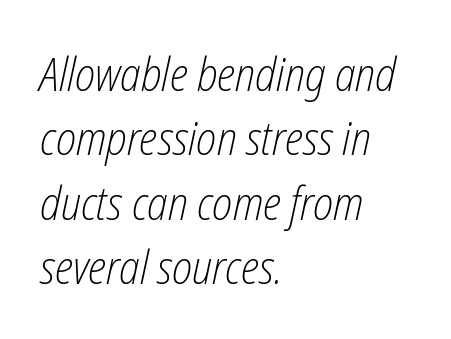
Counters stay open thanks to moderate or lighter strokes. Looks like regular typesetting: each glyph gets only the width it needs. Normally led — the rows are evenly, conventionally spaced. The space beneath each line is pristine and unruled. Notice how the passage keeps a crisp vertical edge on the left only.
